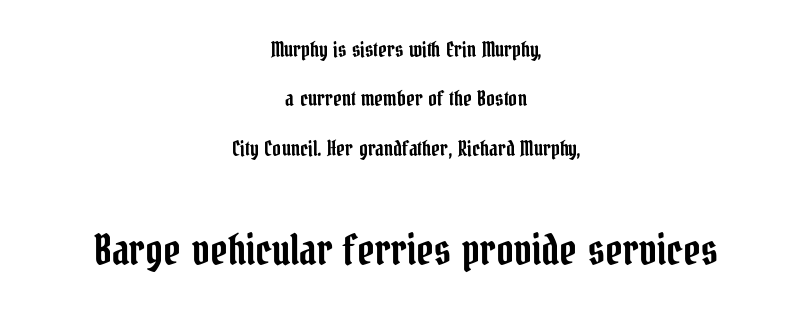
The baseline area is clear. You could not count columns in this text — the font is proportionally spaced. Regarding leading, the lines here are spaced well apart. Neither beginnings nor endings align; midpoints do.
